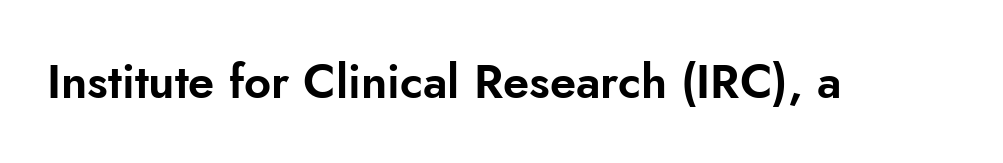
Q: Is the text italic (slanted)? A: No, it is upright.
Q: Is the typeface a serif or a sans-serif typeface? A: Sans-serif.
Q: Is the text underlined? A: No.
Q: Is the spacing between letters normal or unusually wide? A: Normal.
Q: Width (condensed, normal, or wide)? A: Normal.
Q: Stroke contrast? A: Low.
Q: x-height? A: Small.
Q: Monospaced? A: No.
